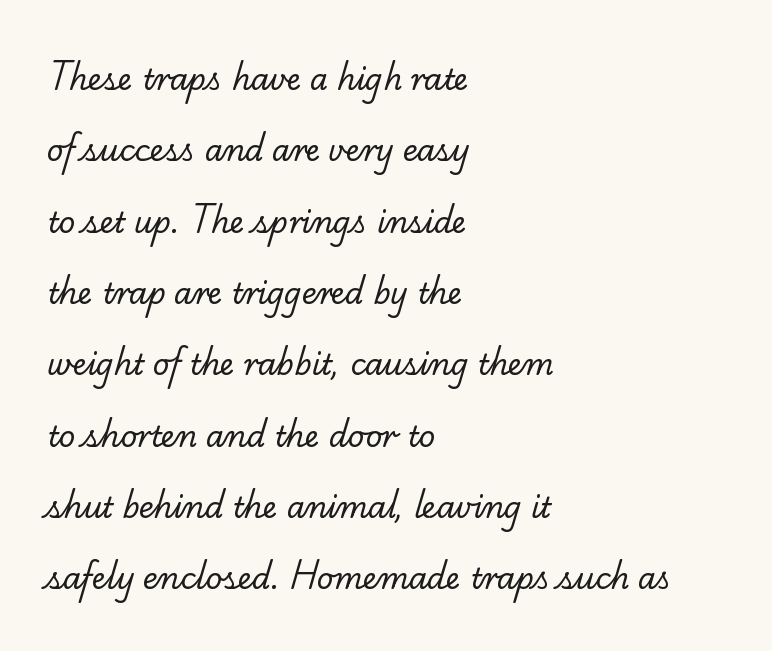
{"bold": "no", "weight": "regular", "width": "normal", "stroke_contrast": "low", "x_height": "small", "monospaced": "no", "underline": "no", "align": "left", "line_spacing": "loose", "line_spacing_ratio": 2.46, "letter_spacing": "normal", "letter_spacing_em": 0.0, "glyph_px": 29}
